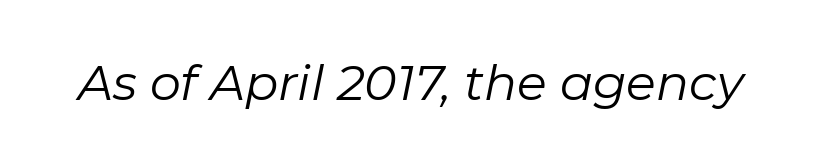
The image shows 49 px regular-weight type, italic (leaning right); set normal letter spacing, not underlined; low stroke contrast and a medium x-height.
